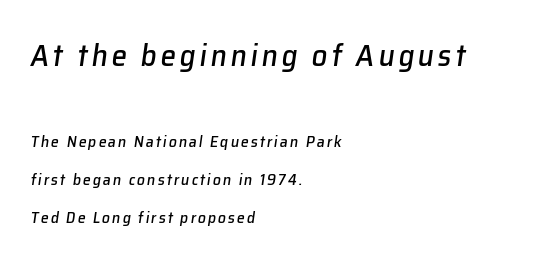
The image shows 31 px text type, italic (leaning right); set left-aligned, loose line spacing (2.37x), not underlined; the first (top) block is 1.94x larger; low stroke contrast and a medium x-height.
